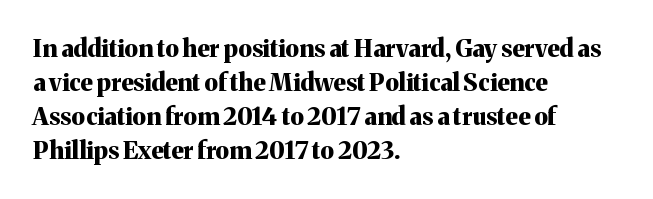
{"italic": "no", "bold": "yes", "underline": "no", "align": "left", "line_spacing": "normal", "line_spacing_ratio": 1.41, "letter_spacing": "normal", "letter_spacing_em": 0.0, "glyph_px": 24}
